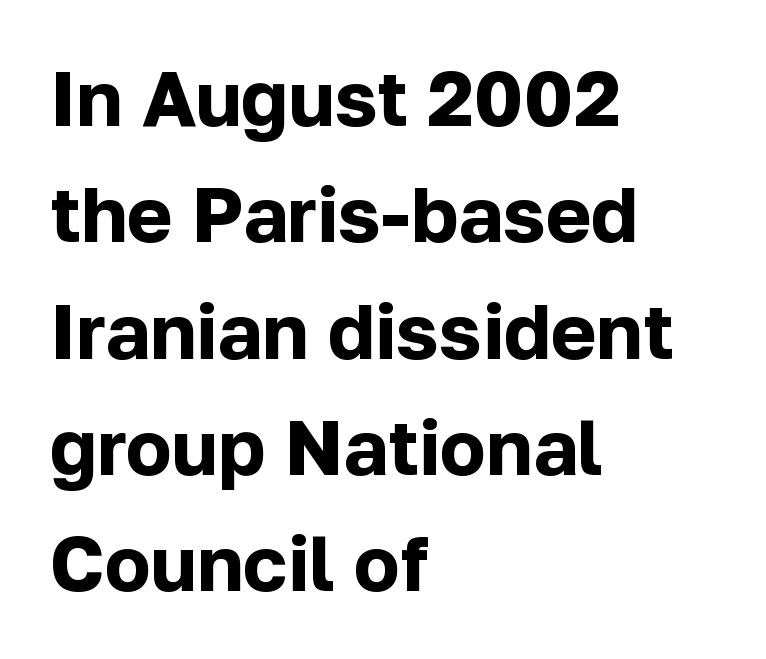
{"serif": "no", "italic": "no", "bold": "yes", "weight": "bold", "width": "normal", "stroke_contrast": "low", "x_height": "medium", "monospaced": "no", "underline": "no", "align": "left", "line_spacing": "normal", "line_spacing_ratio": 1.51, "letter_spacing": "normal", "letter_spacing_em": 0.0, "glyph_px": 77}
